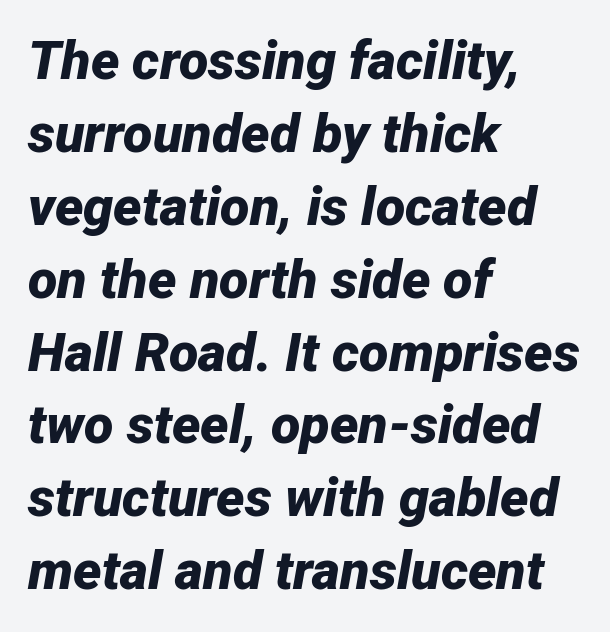
Q: Is the text bold? A: Yes.
Q: Is the text italic (slanted)? A: Yes, it leans right by about 12 degrees.
Q: Is the text underlined? A: No.
Q: How is the paragraph aligned? A: Left-aligned.
Q: Is the spacing between letters normal or unusually wide? A: Normal.
Q: Is the spacing between lines tight, normal or loose? A: Normal.
Q: Width (condensed, normal, or wide)? A: Normal.
Q: Stroke contrast? A: Low.
Q: x-height? A: Medium.
Q: Monospaced? A: No.
